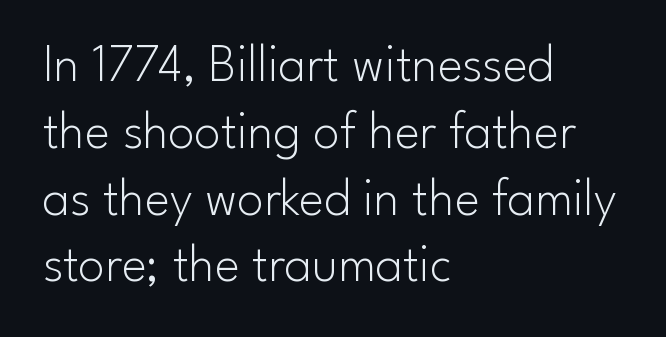
{"serif": "no", "italic": "no", "bold": "no", "weight": "light", "width": "normal", "stroke_contrast": "low", "x_height": "small", "monospaced": "no", "underline": "no", "align": "left", "line_spacing": "normal", "line_spacing_ratio": 1.26, "letter_spacing": "normal", "letter_spacing_em": 0.0, "glyph_px": 53}
